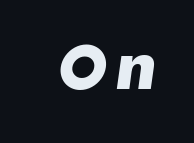
Q: Is the text bold? A: Yes.
Q: Is the text italic (slanted)? A: Yes, it leans right by about 8 degrees.
Q: Is the text underlined? A: No.
Q: Width (condensed, normal, or wide)? A: Normal.
Q: Stroke contrast? A: Low.
Q: x-height? A: Medium.
Q: Monospaced? A: No.
